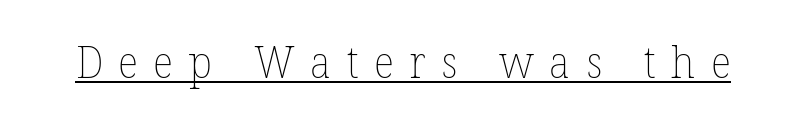
What decoration does the sample have? An underline. Counters stay open thanks to moderate or lighter strokes. Is this a fixed-width face? No — the glyphs have proportional, varying widths. Words appear elongated and porous because spacing is wide.
